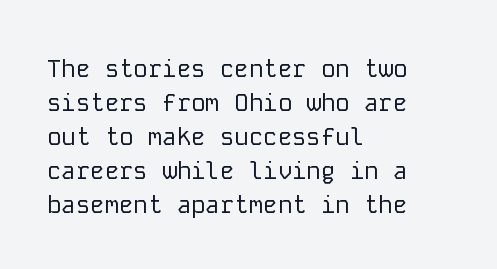
{"italic": "no", "bold": "no", "underline": "no", "align": "left", "line_spacing": "normal", "line_spacing_ratio": 1.42, "letter_spacing": "normal", "letter_spacing_em": 0.0, "glyph_px": 24}
